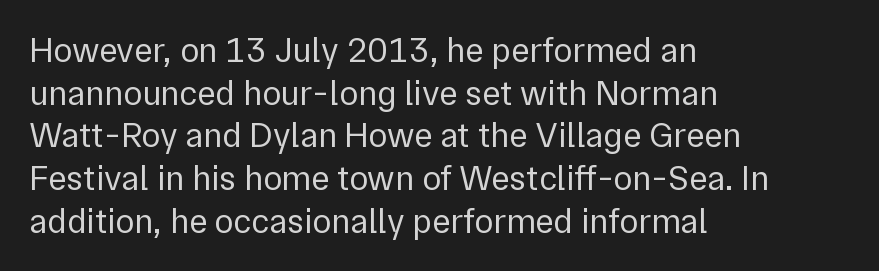
Rule under the text: the space is simply empty. Spacing verdict: proportional, widths tailored to each character. Note: no serifs on the glyphs. The paragraph shown leans on its left margin. It's the straight-up-and-down kind of type. The passage shown has conventional tracking throughout.
